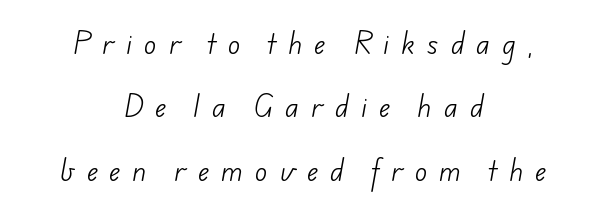
Q: Is the text bold? A: No.
Q: Is the text underlined? A: No.
Q: How is the paragraph aligned? A: Centered.
Q: Is the spacing between letters normal or unusually wide? A: Unusually wide.
Q: Is the spacing between lines tight, normal or loose? A: Loose.
